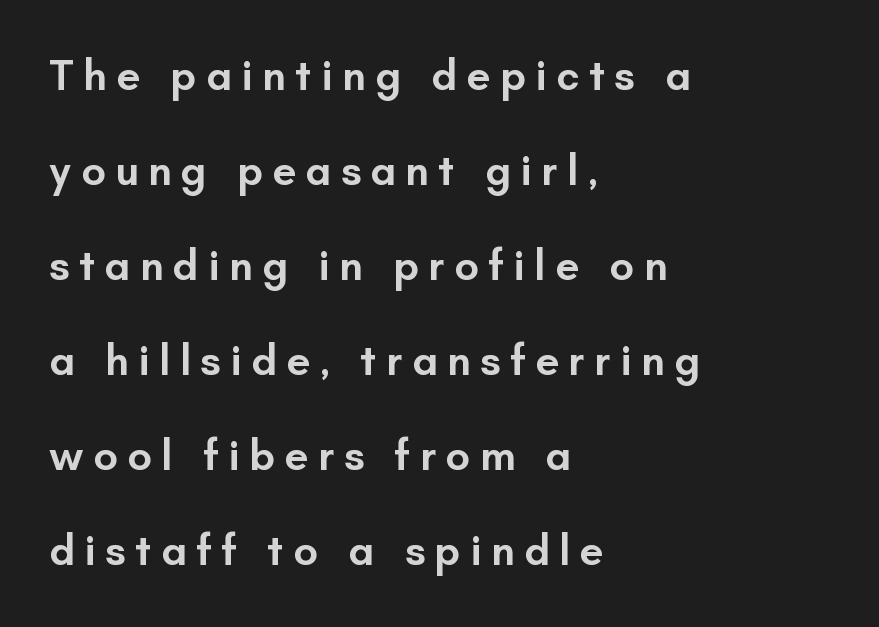
{"serif": "no", "italic": "no", "bold": "semi", "weight": "semibold", "width": "normal", "stroke_contrast": "low", "x_height": "small", "monospaced": "no", "underline": "no", "align": "left", "line_spacing": "loose", "line_spacing_ratio": 2.21, "letter_spacing": "wide", "letter_spacing_em": 0.22, "glyph_px": 43}
